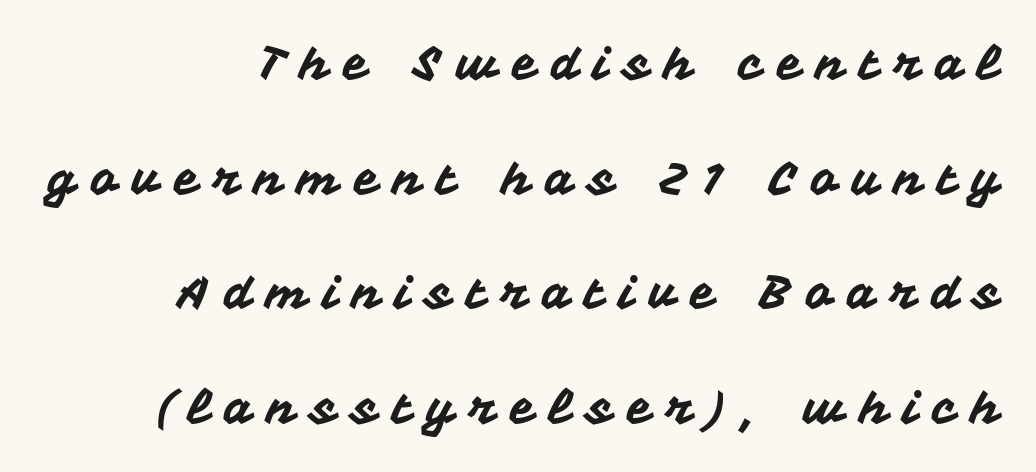
{"serif": "no", "width": "normal", "stroke_contrast": "medium", "x_height": "medium", "monospaced": "no", "underline": "no", "line_spacing": "loose", "line_spacing_ratio": 2.49, "letter_spacing": "wide", "letter_spacing_em": 0.31, "glyph_px": 46}
